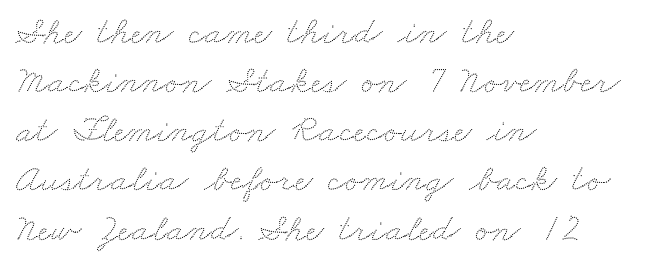
{"width": "wide", "stroke_contrast": "low", "x_height": "small", "monospaced": "no", "underline": "no", "align": "left", "line_spacing": "normal", "line_spacing_ratio": 1.26, "letter_spacing": "normal", "letter_spacing_em": 0.0, "glyph_px": 39}
